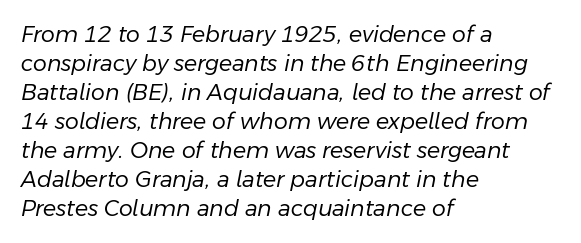
The image shows 22 px text type, italic (leaning right); set left-aligned, normal line spacing (1.32x), normal letter spacing, not underlined.
